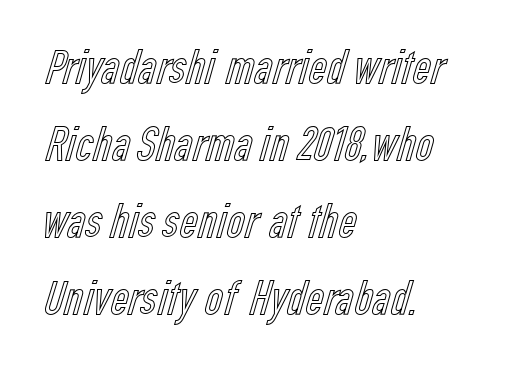
{"width": "condensed", "x_height": "medium", "monospaced": "no", "underline": "no", "align": "left", "line_spacing": "normal", "line_spacing_ratio": 1.54, "letter_spacing": "normal", "letter_spacing_em": 0.0, "glyph_px": 50}
